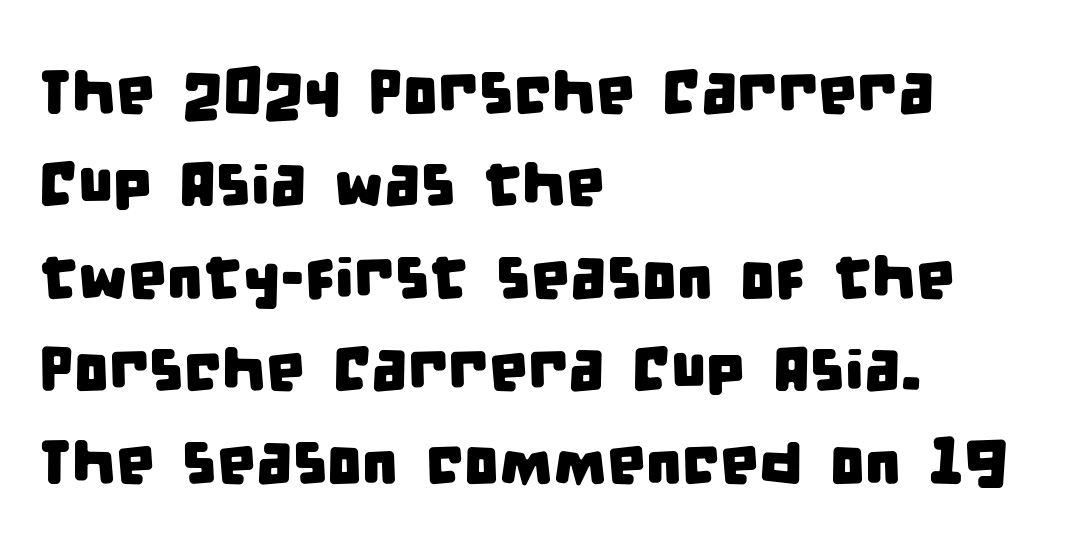
Q: Is the typeface a serif or a sans-serif typeface? A: Sans-serif.
Q: Is the text underlined? A: No.
Q: How is the paragraph aligned? A: Left-aligned.
Q: Is the spacing between letters normal or unusually wide? A: Normal.
Q: Is the spacing between lines tight, normal or loose? A: Normal.
Q: Width (condensed, normal, or wide)? A: Condensed.
Q: Stroke contrast? A: Low.
Q: x-height? A: Large.
Q: Monospaced? A: No.
